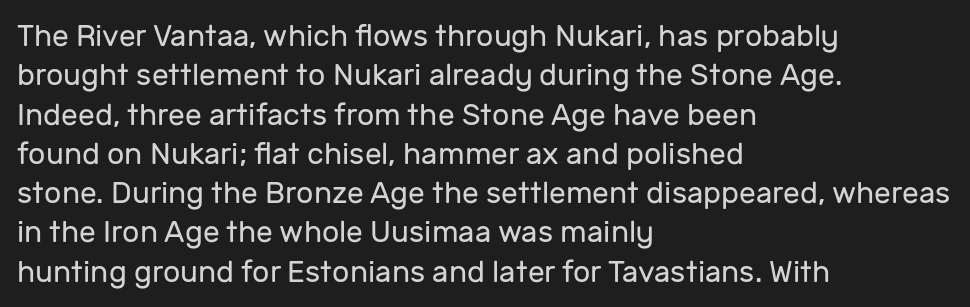
The image shows 30 px regular-weight sans-serif type, upright; set left-aligned, normal line spacing (1.31x), normal letter spacing, not underlined; low stroke contrast and a medium x-height.
